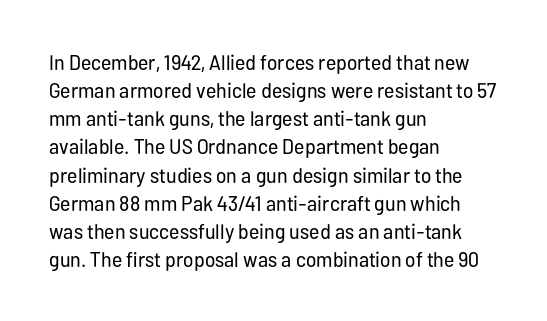
The image shows 21 px text type, upright; set left-aligned, normal line spacing (1.34x), normal letter spacing, not underlined.
